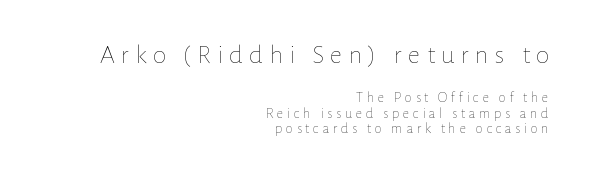
The image shows 27 px text type, upright; set right-aligned, tight line spacing (1.03x), unusually wide letter spacing (+0.23 em), not underlined; the first (top) block is 1.8x larger.
